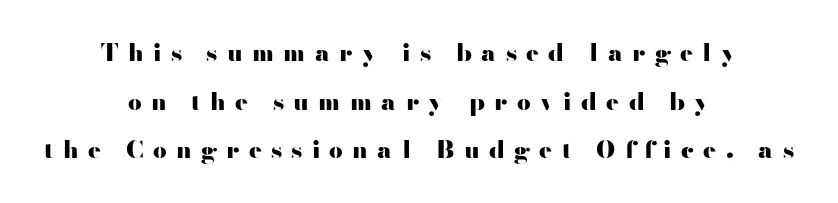
The image shows 24 px bold type, upright; set centered, loose line spacing (2.03x), unusually wide letter spacing (+0.39 em), not underlined.
